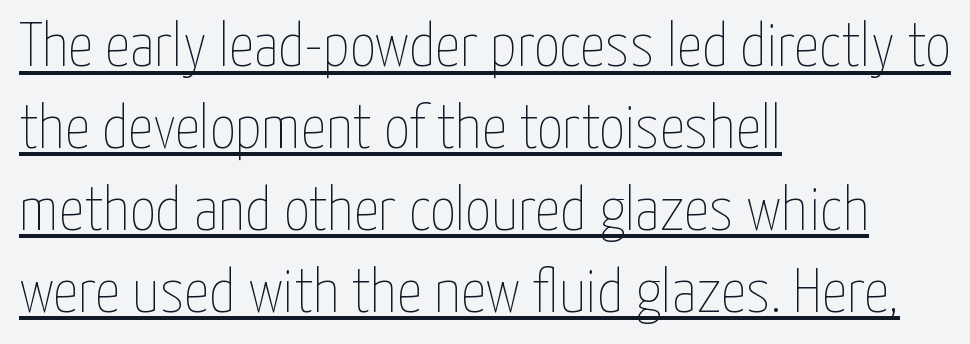
{"italic": "no", "bold": "no", "weight": "thin", "width": "condensed", "stroke_contrast": "low", "x_height": "medium", "monospaced": "no", "underline": "yes", "align": "left", "line_spacing": "normal", "line_spacing_ratio": 1.3, "letter_spacing": "normal", "letter_spacing_em": 0.0, "glyph_px": 63}
